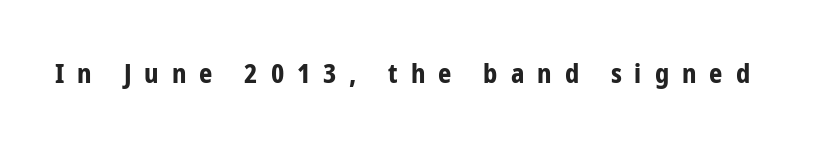
{"italic": "no", "bold": "yes", "underline": "no", "letter_spacing": "wide", "letter_spacing_em": 0.5, "glyph_px": 26}
